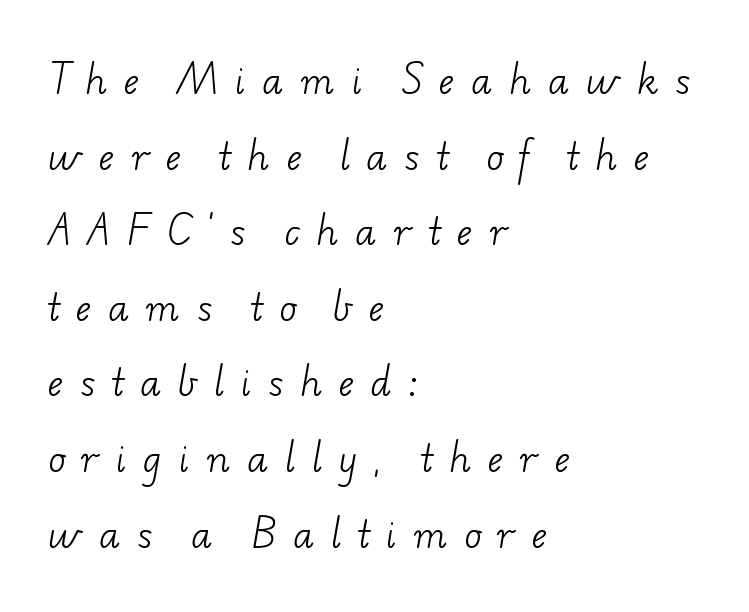
Honestly, the letter spacing is so wide it's the main thing you notice. Horizontally, the lines are justified to the leading edge only. Type style note: has serifs. Unbolded letterforms with no extra heft.
